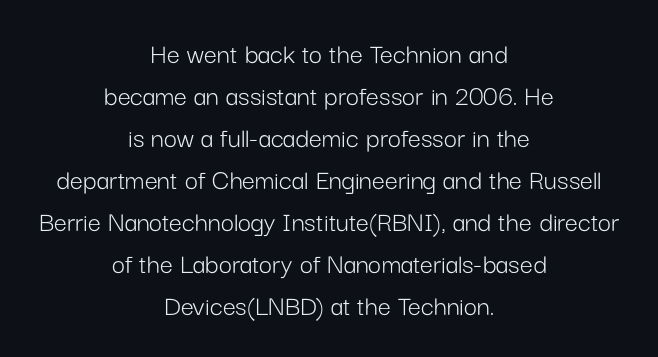
The image shows 29 px light sans-serif type, upright; set centered, normal line spacing (1.45x), normal letter spacing, not underlined; low stroke contrast and a medium x-height.
